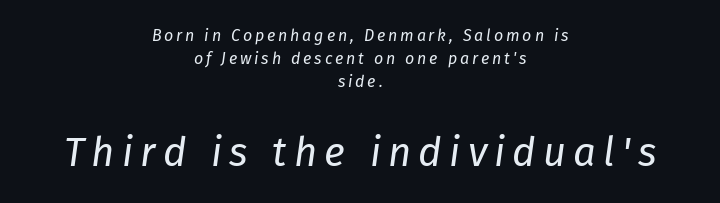
Q: Is the text bold? A: No.
Q: Is the text italic (slanted)? A: Yes, it leans right by about 8 degrees.
Q: Is the text underlined? A: No.
Q: How is the paragraph aligned? A: Centered.
Q: Is the spacing between lines tight, normal or loose? A: Normal.
Q: Which block of text is set in a larger size, the first (top) or the second (bottom)? A: The second (bottom) one.
Q: Width (condensed, normal, or wide)? A: Normal.
Q: Stroke contrast? A: Low.
Q: x-height? A: Medium.
Q: Monospaced? A: No.
